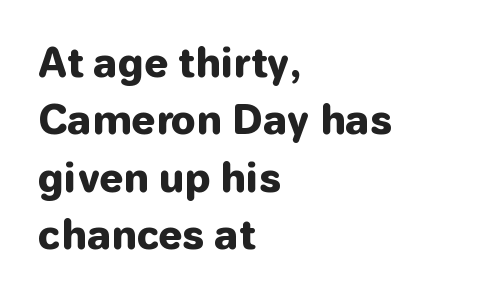
{"serif": "no", "italic": "no", "bold": "yes", "weight": "heavy", "width": "normal", "stroke_contrast": "low", "x_height": "medium", "monospaced": "no", "underline": "no", "align": "left", "line_spacing": "normal", "line_spacing_ratio": 1.47, "letter_spacing": "normal", "letter_spacing_em": 0.0, "glyph_px": 39}
